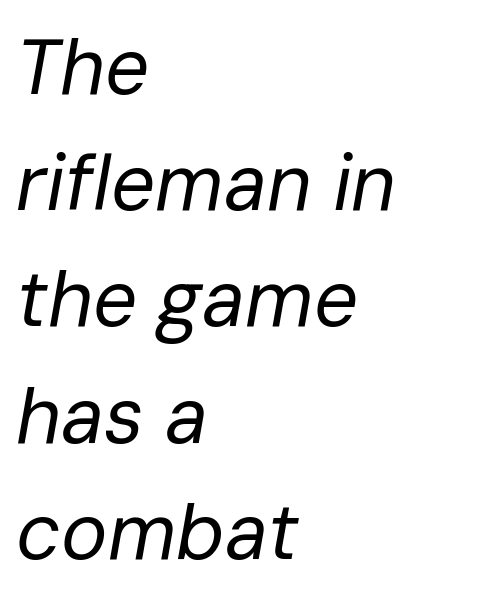
Q: Is the text bold? A: No.
Q: Is the text italic (slanted)? A: Yes, it leans right by about 10 degrees.
Q: Is the text underlined? A: No.
Q: How is the paragraph aligned? A: Left-aligned.
Q: Is the spacing between letters normal or unusually wide? A: Normal.
Q: Is the spacing between lines tight, normal or loose? A: Normal.
Q: Width (condensed, normal, or wide)? A: Normal.
Q: Stroke contrast? A: Low.
Q: x-height? A: Medium.
Q: Monospaced? A: No.
